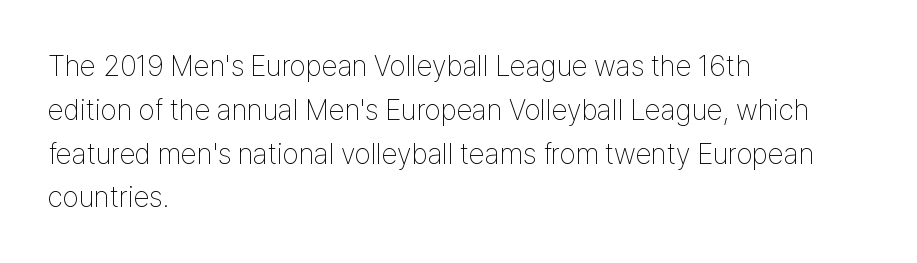
The image shows 29 px thin, condensed sans-serif type, upright; set left-aligned, normal line spacing (1.51x), normal letter spacing, not underlined; low stroke contrast and a medium x-height.
